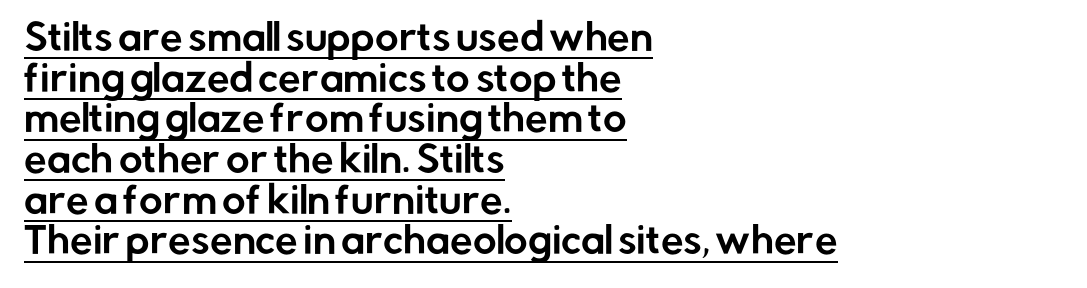
{"serif": "no", "italic": "no", "width": "normal", "stroke_contrast": "low", "x_height": "medium", "monospaced": "no", "underline": "yes", "align": "left", "line_spacing": "tight", "line_spacing_ratio": 1.13, "letter_spacing": "normal", "letter_spacing_em": 0.0, "glyph_px": 36}
